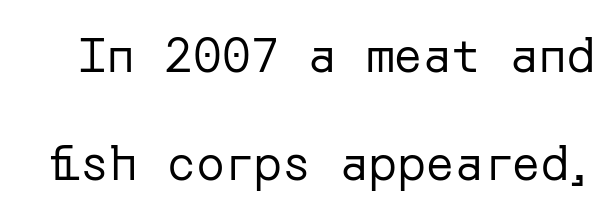
{"serif": "no", "italic": "no", "bold": "no", "weight": "regular", "width": "normal", "stroke_contrast": "low", "x_height": "medium", "underline": "no", "line_spacing": "loose", "line_spacing_ratio": 2.25, "letter_spacing": "normal", "letter_spacing_em": 0.0, "glyph_px": 48}
